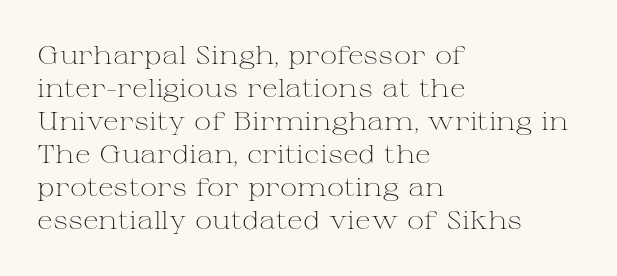
When letters stand straight like this, we call the style roman or upright. These lines sit exactly where default settings would place them. Students, note that the glyphs here touch the page at normal intervals. The passage shown is not bold in any degree. In CSS terms this would be text-align: left. Underlining? Definitely not there.
